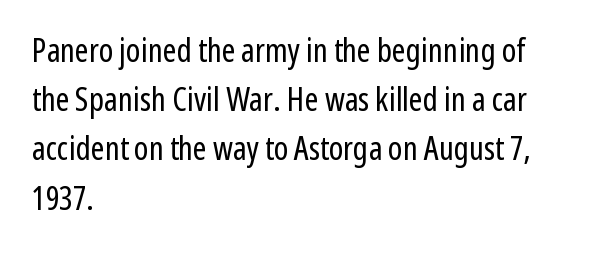
Q: Is the text bold? A: No.
Q: Is the text italic (slanted)? A: No, it is upright.
Q: Is the typeface a serif or a sans-serif typeface? A: Sans-serif.
Q: Is the text underlined? A: No.
Q: How is the paragraph aligned? A: Left-aligned.
Q: Is the spacing between letters normal or unusually wide? A: Normal.
Q: Is the spacing between lines tight, normal or loose? A: Normal.
Q: Width (condensed, normal, or wide)? A: Condensed.
Q: Stroke contrast? A: Low.
Q: x-height? A: Medium.
Q: Monospaced? A: No.
